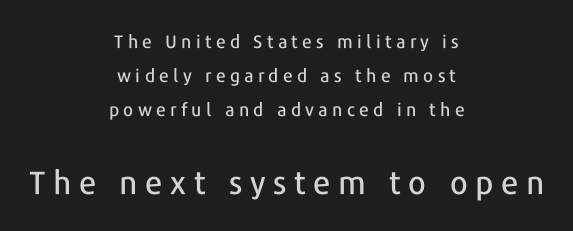
The letters stand upright; this is a roman face. Which of the two is more prominent by size? The second, at the bottom. Vertically, the passage feels expansive, rows floating well apart. Each letter keeps its own natural width here, so spacing adapts to shape. Font category for this specimen: sans-serif.
